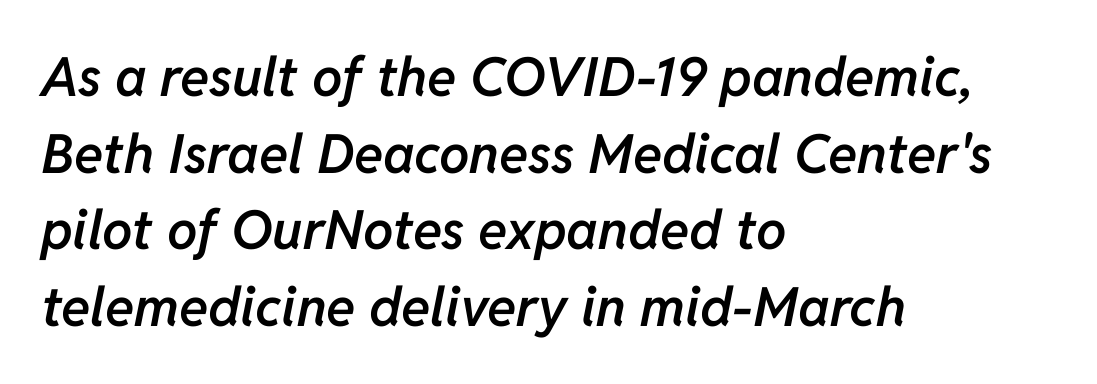
The image shows 54 px semibold type, italic (leaning right); set left-aligned, normal line spacing (1.42x), normal letter spacing, not underlined; low stroke contrast and a medium x-height.
